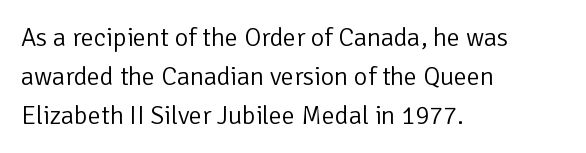
Q: Is the text bold? A: No.
Q: Is the text italic (slanted)? A: No, it is upright.
Q: Is the text underlined? A: No.
Q: How is the paragraph aligned? A: Left-aligned.
Q: Is the spacing between letters normal or unusually wide? A: Normal.
Q: Is the spacing between lines tight, normal or loose? A: Normal.
